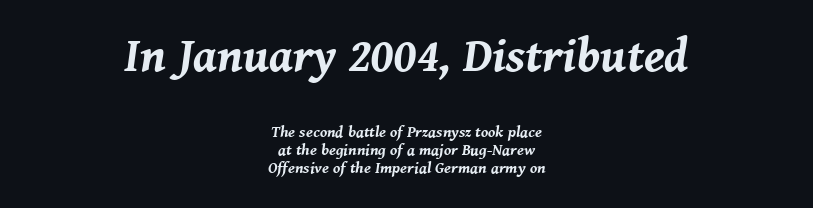
The image shows 48 px bold type, italic (leaning right); set centered, tight line spacing (1.15x), normal letter spacing, not underlined; the first (top) block is 3.0x larger; medium stroke contrast and a medium x-height.
